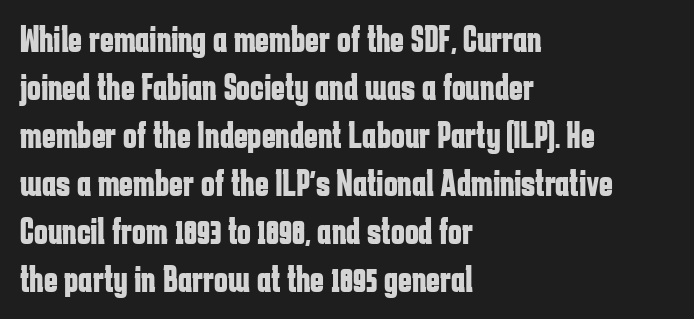
Stroke terminals: plain, sans-serif. Students, observe: this is what conventionally led text looks like. The baseline area is clear. Italic? Not at all — the glyphs are vertical. Is this a fixed-width face? No — the glyphs have proportional, varying widths. These lines are set flush left with a ragged right edge.
